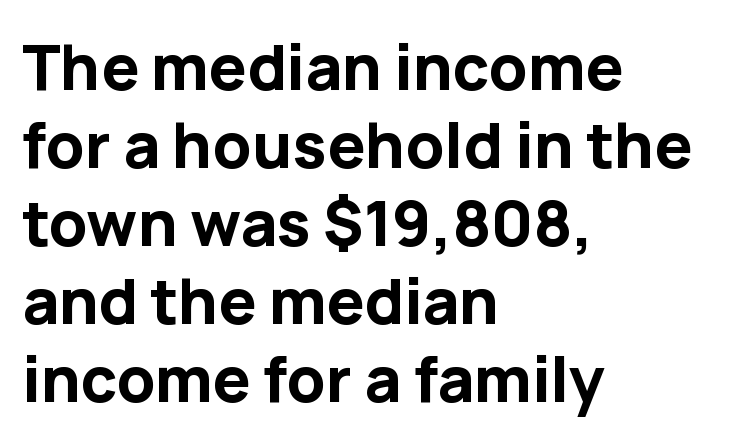
Q: Is the text bold? A: Yes.
Q: Is the text italic (slanted)? A: No, it is upright.
Q: Is the typeface a serif or a sans-serif typeface? A: Sans-serif.
Q: Is the text underlined? A: No.
Q: How is the paragraph aligned? A: Left-aligned.
Q: Is the spacing between letters normal or unusually wide? A: Normal.
Q: Width (condensed, normal, or wide)? A: Normal.
Q: Stroke contrast? A: Low.
Q: x-height? A: Medium.
Q: Monospaced? A: No.
